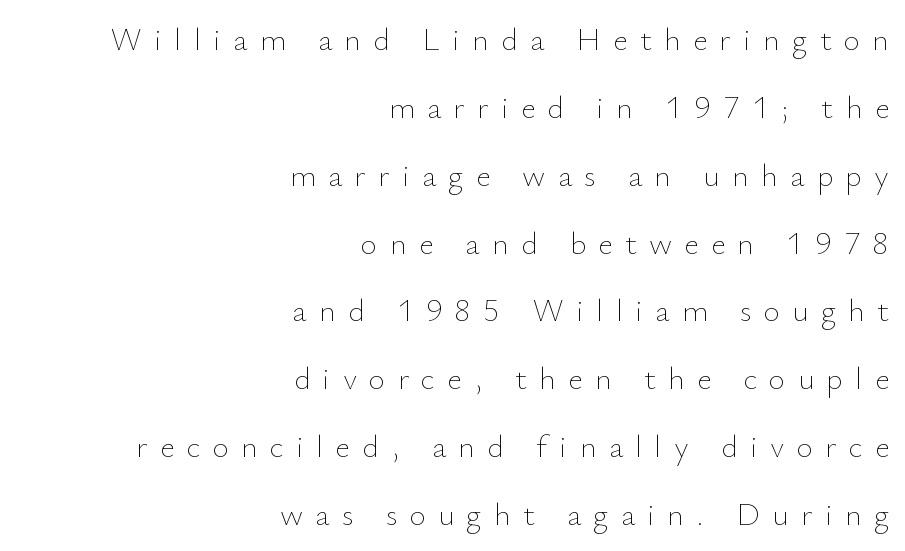
Q: Is the text bold? A: No.
Q: Is the text italic (slanted)? A: No, it is upright.
Q: Is the text underlined? A: No.
Q: How is the paragraph aligned? A: Right-aligned.
Q: Is the spacing between letters normal or unusually wide? A: Unusually wide.
Q: Is the spacing between lines tight, normal or loose? A: Loose.
Q: Width (condensed, normal, or wide)? A: Normal.
Q: Stroke contrast? A: Low.
Q: x-height? A: Small.
Q: Monospaced? A: No.
